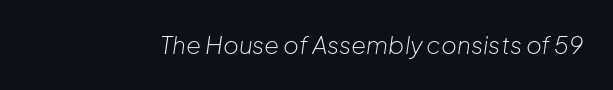
{"italic": "yes", "lean": "right", "slant_degrees": 8, "bold": "no", "underline": "no", "letter_spacing": "normal", "letter_spacing_em": 0.0, "glyph_px": 24}
